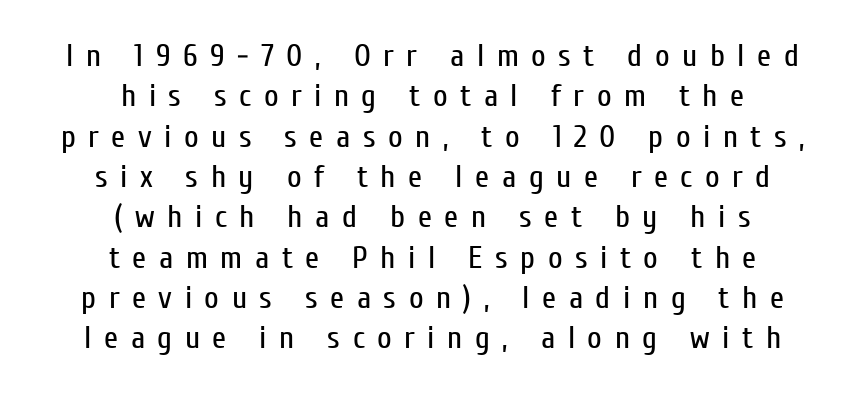
Q: Is the text bold? A: No.
Q: Is the text italic (slanted)? A: No, it is upright.
Q: Is the typeface a serif or a sans-serif typeface? A: Sans-serif.
Q: Is the text underlined? A: No.
Q: How is the paragraph aligned? A: Centered.
Q: Is the spacing between letters normal or unusually wide? A: Unusually wide.
Q: Is the spacing between lines tight, normal or loose? A: Normal.
Q: Width (condensed, normal, or wide)? A: Condensed.
Q: Stroke contrast? A: Low.
Q: x-height? A: Medium.
Q: Monospaced? A: No.
